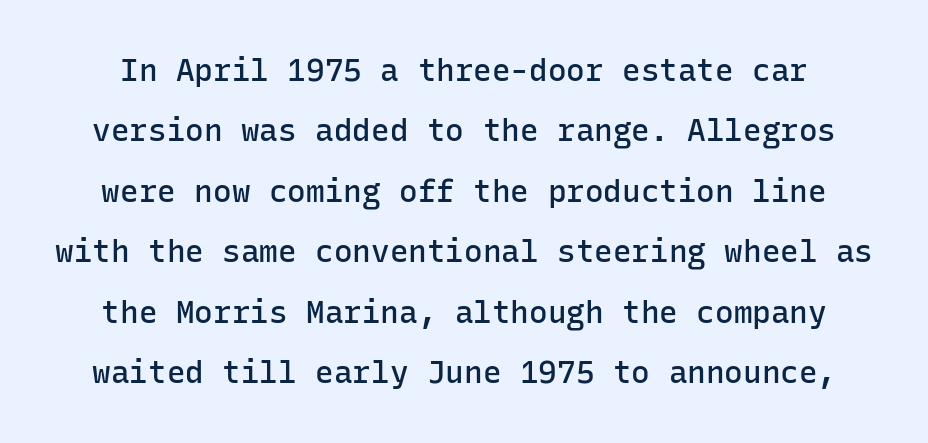
{"serif": "no", "italic": "no", "bold": "semi", "weight": "semibold", "width": "normal", "stroke_contrast": "low", "x_height": "medium", "monospaced": "yes", "underline": "no", "line_spacing": "loose", "line_spacing_ratio": 1.95, "letter_spacing": "normal", "letter_spacing_em": 0.0, "glyph_px": 31}
